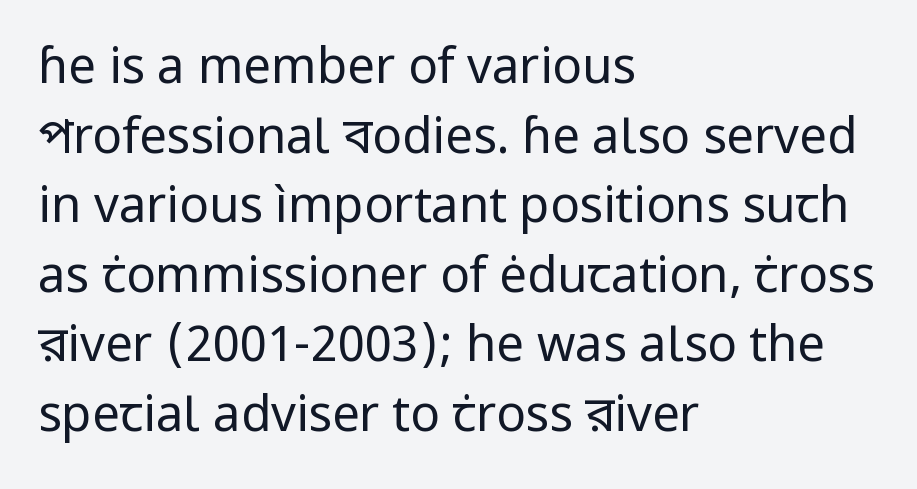
Q: Is the text bold? A: No.
Q: Is the text italic (slanted)? A: No, it is upright.
Q: Is the typeface a serif or a sans-serif typeface? A: Sans-serif.
Q: Is the text underlined? A: No.
Q: How is the paragraph aligned? A: Left-aligned.
Q: Is the spacing between letters normal or unusually wide? A: Normal.
Q: Is the spacing between lines tight, normal or loose? A: Normal.
Q: Width (condensed, normal, or wide)? A: Normal.
Q: Stroke contrast? A: Low.
Q: x-height? A: Medium.
Q: Monospaced? A: No.
